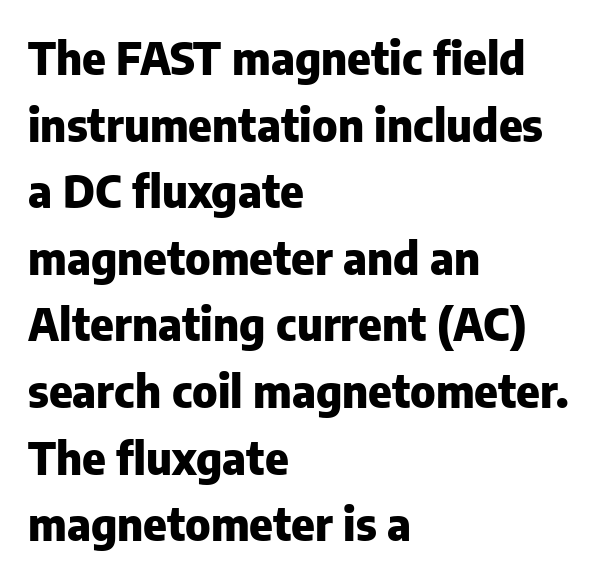
This sample has the flowing, uneven cadence of proportional lettering. Look at the tracking — it's just the regular setting, nothing added. Italic: no, the glyphs are upright roman. This sample uses a sans-serif face. Leftover space on each line is placed entirely after the last word. These lines sit exactly where default settings would place them.
